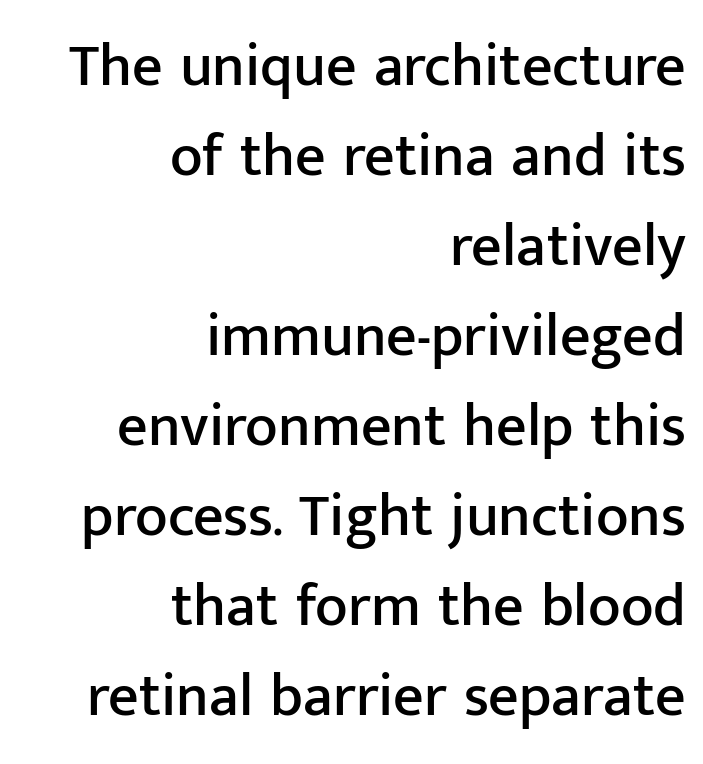
Horizontal alignment here is rightward, an uncommon choice for prose. This is sans-serif lettering, the kind often seen on screens and signage. The specimen reads as upright at a glance. A typesetter would call this leading conventional body-copy spacing. The rendering uses natural spacing where letterforms have individual widths. Caption: standard tracking, unaltered.
